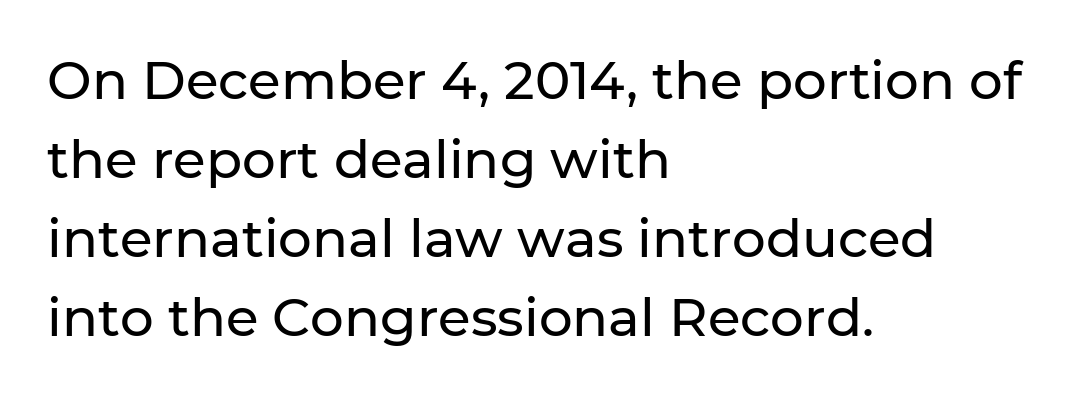
Q: Is the text italic (slanted)? A: No, it is upright.
Q: Is the typeface a serif or a sans-serif typeface? A: Sans-serif.
Q: Is the text underlined? A: No.
Q: How is the paragraph aligned? A: Left-aligned.
Q: Is the spacing between letters normal or unusually wide? A: Normal.
Q: Is the spacing between lines tight, normal or loose? A: Normal.
Q: Width (condensed, normal, or wide)? A: Normal.
Q: Stroke contrast? A: Low.
Q: x-height? A: Medium.
Q: Monospaced? A: No.
